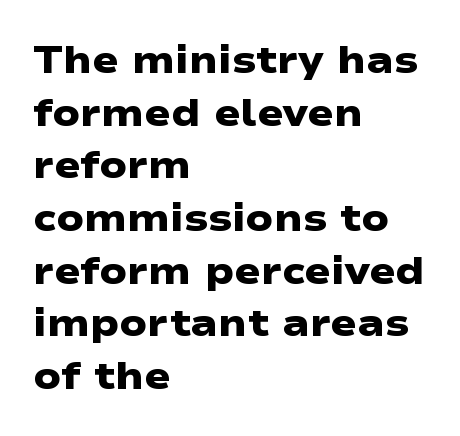
{"serif": "no", "bold": "yes", "weight": "heavy", "width": "wide", "stroke_contrast": "low", "x_height": "medium", "monospaced": "no", "underline": "no", "align": "left", "line_spacing": "normal", "line_spacing_ratio": 1.35, "letter_spacing": "normal", "letter_spacing_em": 0.0, "glyph_px": 39}
